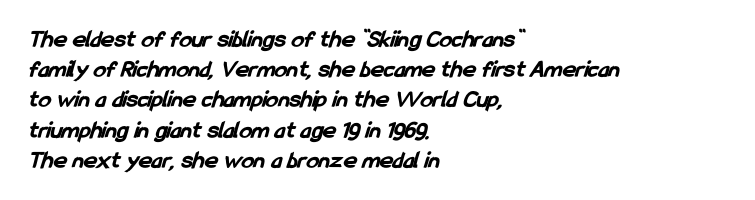
{"bold": "yes", "underline": "no", "align": "left", "line_spacing_ratio": 1.21, "letter_spacing": "normal", "letter_spacing_em": 0.0, "glyph_px": 25}
